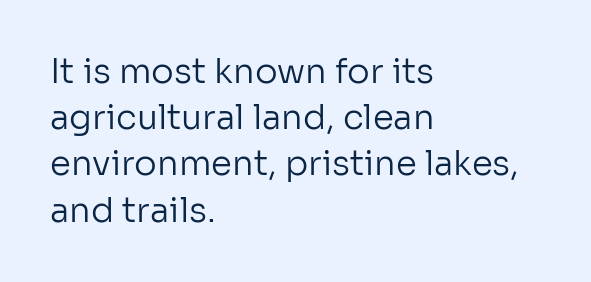
Q: Is the text bold? A: No.
Q: Is the text italic (slanted)? A: No, it is upright.
Q: Is the typeface a serif or a sans-serif typeface? A: Sans-serif.
Q: Is the text underlined? A: No.
Q: How is the paragraph aligned? A: Left-aligned.
Q: Is the spacing between letters normal or unusually wide? A: Normal.
Q: Is the spacing between lines tight, normal or loose? A: Normal.
Q: Width (condensed, normal, or wide)? A: Normal.
Q: Stroke contrast? A: Low.
Q: x-height? A: Medium.
Q: Monospaced? A: No.
